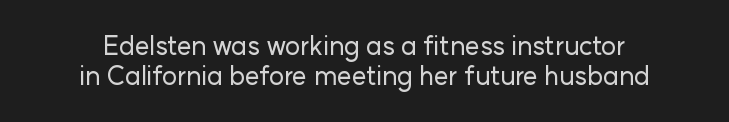
The image shows 26 px text type, upright; set line spacing 1.17x, normal letter spacing, not underlined.
